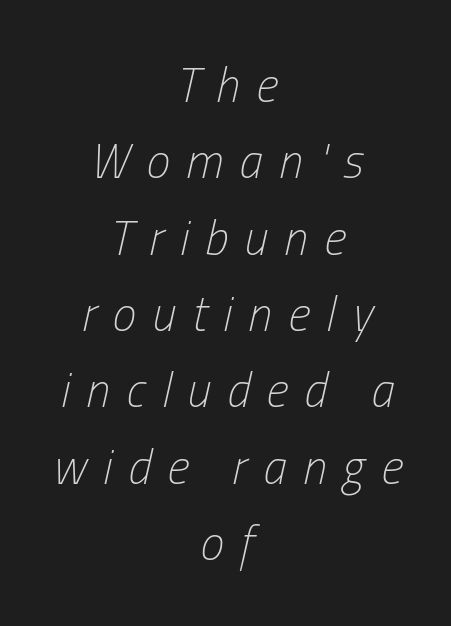
{"italic": "yes", "lean": "right", "slant_degrees": 13, "bold": "no", "weight": "light", "width": "condensed", "stroke_contrast": "low", "x_height": "medium", "monospaced": "no", "underline": "no", "align": "center", "line_spacing": "normal", "line_spacing_ratio": 1.59, "letter_spacing": "wide", "letter_spacing_em": 0.34, "glyph_px": 48}
